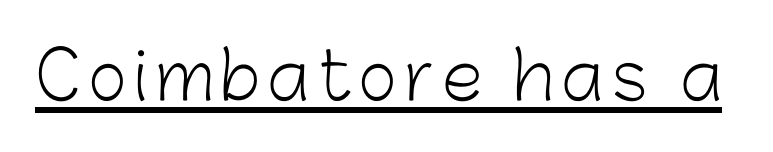
{"serif": "no", "italic": "no", "bold": "no", "weight": "light", "width": "normal", "stroke_contrast": "low", "x_height": "medium", "monospaced": "no", "underline": "yes", "glyph_px": 66}
